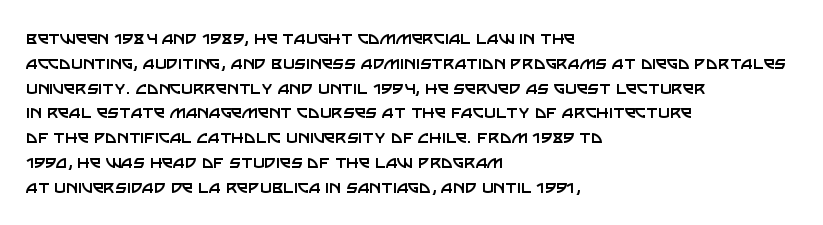
Q: Is the text bold? A: No.
Q: Is the text italic (slanted)? A: No, it is upright.
Q: Is the text underlined? A: No.
Q: How is the paragraph aligned? A: Left-aligned.
Q: Is the spacing between letters normal or unusually wide? A: Normal.
